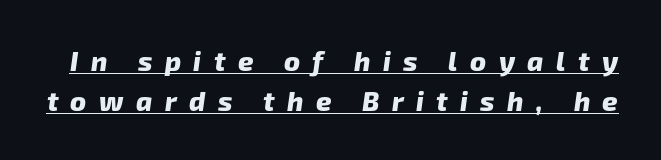
Students, note that the glyphs here are deliberately spaced far apart. Typographic density is high because the face is bold. A typesetter would call this leading conventional body-copy spacing. Beneath each row of characters lies a ruled line.
